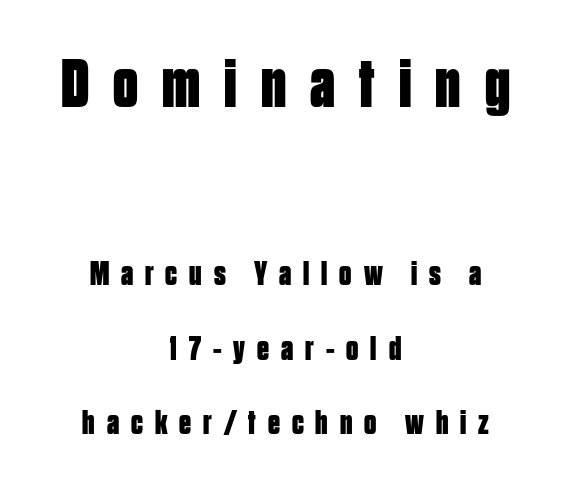
The image shows 69 px bold, condensed sans-serif type, upright; set centered, loose line spacing (2.19x), unusually wide letter spacing (+0.35 em), not underlined; the first (top) block is 2.03x larger; low stroke contrast and a large x-height.
